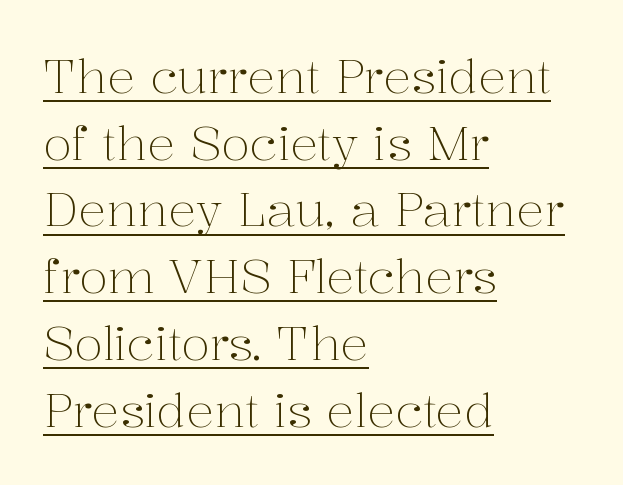
This sample has the flowing, uneven cadence of proportional lettering. Weight: regular or lighter. Spacing between characters is what you'd get straight out of the box. Old-style or modern, the face here clearly has serifs. Vertical strokes here are truly vertical.
